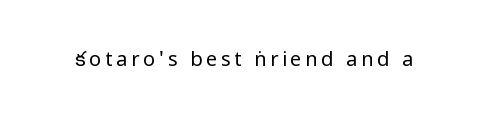
Q: Is the text bold? A: No.
Q: Is the text italic (slanted)? A: No, it is upright.
Q: Is the text underlined? A: No.
